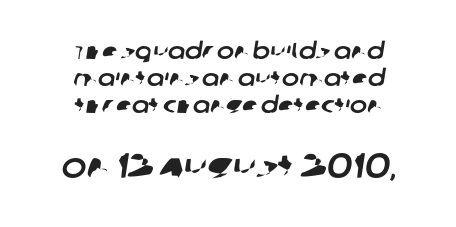
The image shows 35 px sans-serif type; set centered, line spacing 1.17x, normal letter spacing, not underlined; the second (bottom) block is 1.52x larger; low stroke contrast and a large x-height.
